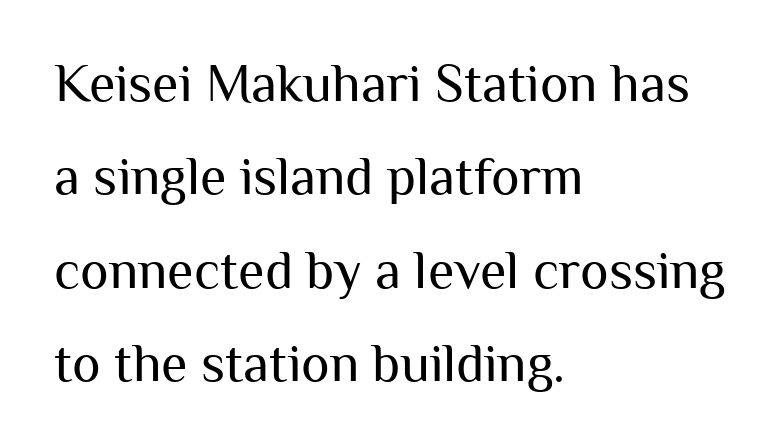
Q: Is the text bold? A: No.
Q: Is the text italic (slanted)? A: No, it is upright.
Q: Is the typeface a serif or a sans-serif typeface? A: Sans-serif.
Q: Is the text underlined? A: No.
Q: How is the paragraph aligned? A: Left-aligned.
Q: Is the spacing between letters normal or unusually wide? A: Normal.
Q: Width (condensed, normal, or wide)? A: Normal.
Q: Stroke contrast? A: Medium.
Q: x-height? A: Medium.
Q: Monospaced? A: No.
